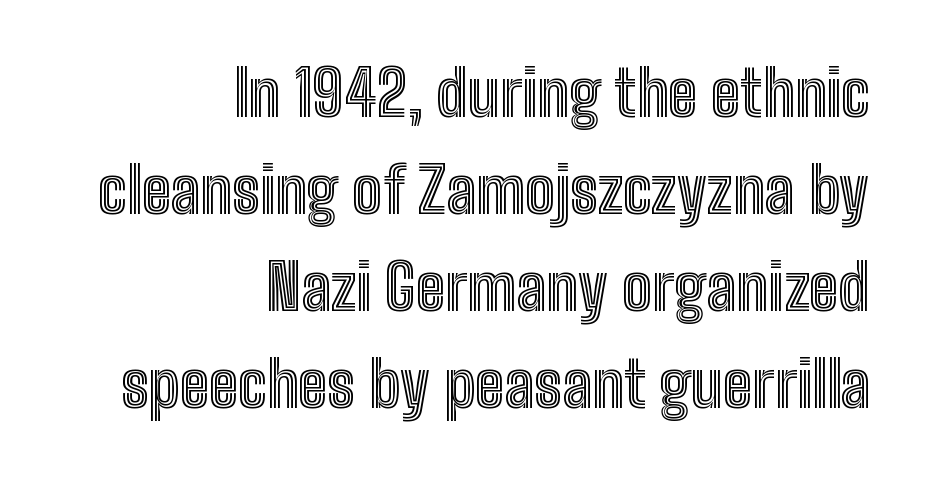
Q: Is the text italic (slanted)? A: No, it is upright.
Q: Is the text underlined? A: No.
Q: How is the paragraph aligned? A: Right-aligned.
Q: Is the spacing between letters normal or unusually wide? A: Normal.
Q: Is the spacing between lines tight, normal or loose? A: Normal.
Q: Width (condensed, normal, or wide)? A: Condensed.
Q: x-height? A: Medium.
Q: Monospaced? A: No.
